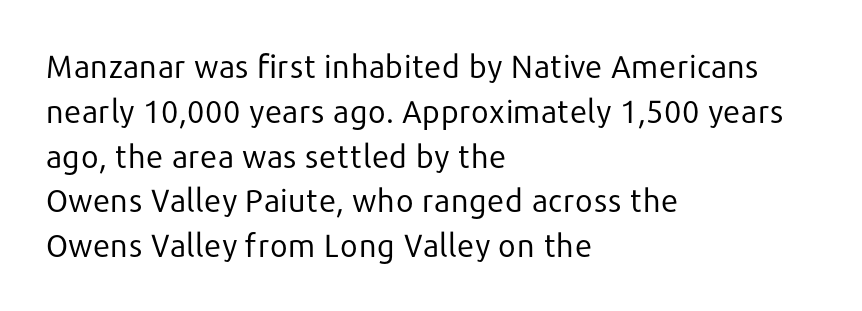
The image shows 32 px regular-weight sans-serif type, upright; set left-aligned, normal line spacing (1.4x), normal letter spacing, not underlined; low stroke contrast and a medium x-height.
